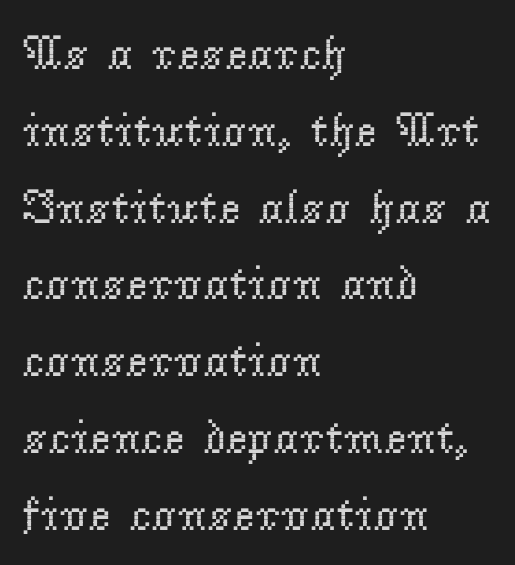
The image shows 48 px regular-weight serif type, upright; set left-aligned, normal line spacing (1.6x), normal letter spacing, not underlined; low stroke contrast and a small x-height.
